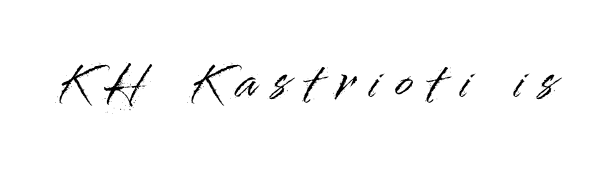
Q: Is the text italic (slanted)? A: Yes.
Q: Is the typeface a serif or a sans-serif typeface? A: Sans-serif.
Q: Is the text underlined? A: No.
Q: Is the spacing between letters normal or unusually wide? A: Unusually wide.
Q: Width (condensed, normal, or wide)? A: Normal.
Q: Stroke contrast? A: High.
Q: x-height? A: Small.
Q: Monospaced? A: No.
